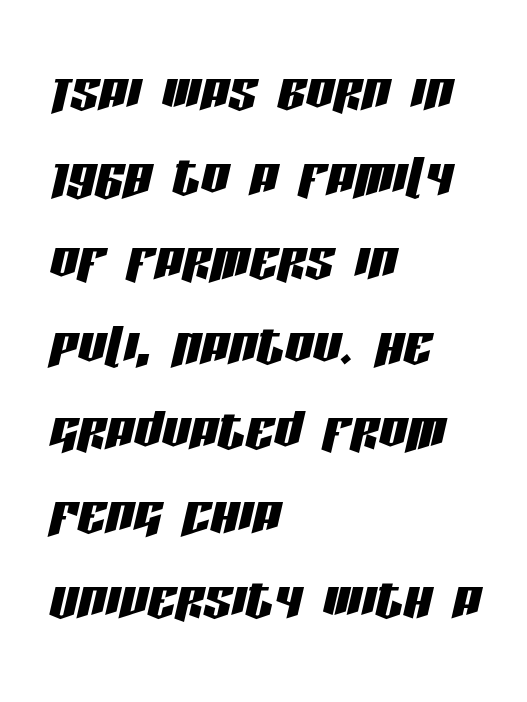
{"italic": "yes", "lean": "right", "slant_degrees": 13, "width": "condensed", "stroke_contrast": "low", "x_height": "large", "monospaced": "no", "underline": "no", "align": "left", "line_spacing_ratio": 1.21, "letter_spacing": "normal", "letter_spacing_em": 0.0, "glyph_px": 70}
